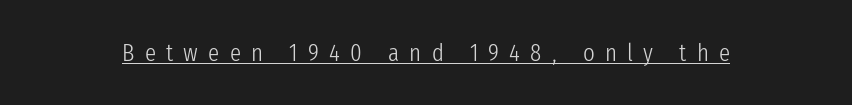
Q: Is the text bold? A: No.
Q: Is the text italic (slanted)? A: No, it is upright.
Q: Is the text underlined? A: Yes.
Q: Is the spacing between letters normal or unusually wide? A: Unusually wide.
